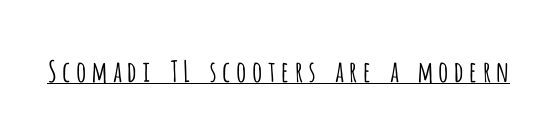
{"serif": "no", "italic": "no", "bold": "no", "weight": "light", "width": "condensed", "stroke_contrast": "low", "x_height": "large", "monospaced": "no", "underline": "yes", "glyph_px": 29}
